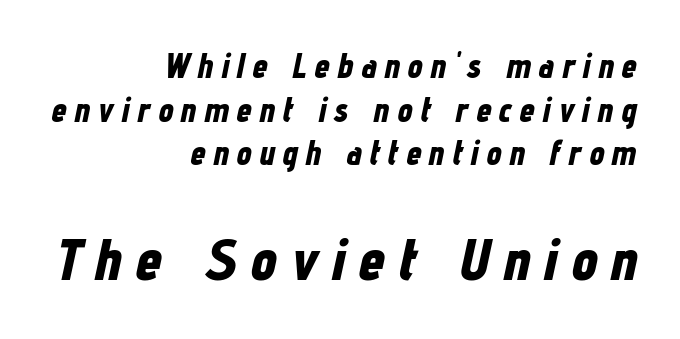
Q: Is the text bold? A: Yes.
Q: Is the text italic (slanted)? A: Yes, it leans right by about 12 degrees.
Q: Is the text underlined? A: No.
Q: How is the paragraph aligned? A: Right-aligned.
Q: Is the spacing between letters normal or unusually wide? A: Unusually wide.
Q: Is the spacing between lines tight, normal or loose? A: Normal.
Q: Which block of text is set in a larger size, the first (top) or the second (bottom)? A: The second (bottom) one.
Q: Width (condensed, normal, or wide)? A: Condensed.
Q: Stroke contrast? A: Low.
Q: x-height? A: Medium.
Q: Monospaced? A: No.
